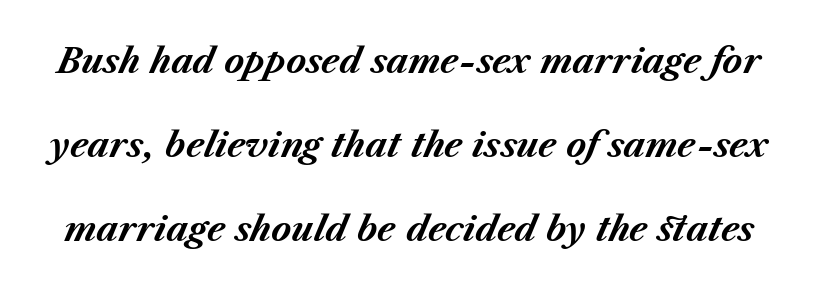
Q: Is the text bold? A: Yes.
Q: Is the text italic (slanted)? A: Yes, it leans right by about 23 degrees.
Q: Is the text underlined? A: No.
Q: Is the spacing between letters normal or unusually wide? A: Normal.
Q: Is the spacing between lines tight, normal or loose? A: Loose.
Q: Width (condensed, normal, or wide)? A: Normal.
Q: Stroke contrast? A: Medium.
Q: x-height? A: Medium.
Q: Monospaced? A: No.
